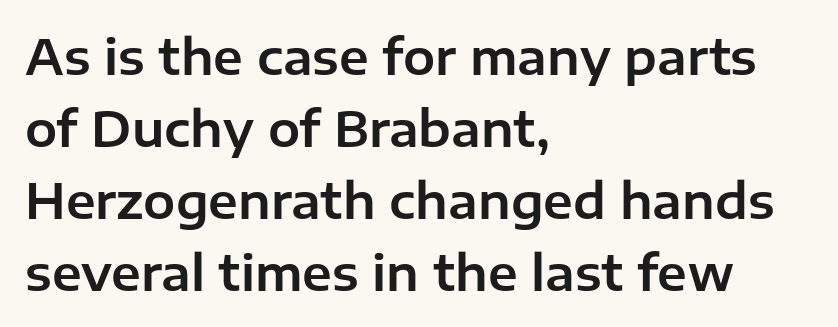
{"serif": "no", "italic": "no", "width": "normal", "stroke_contrast": "low", "x_height": "medium", "monospaced": "no", "underline": "no", "align": "left", "line_spacing": "normal", "line_spacing_ratio": 1.5, "letter_spacing": "normal", "letter_spacing_em": 0.0, "glyph_px": 48}
